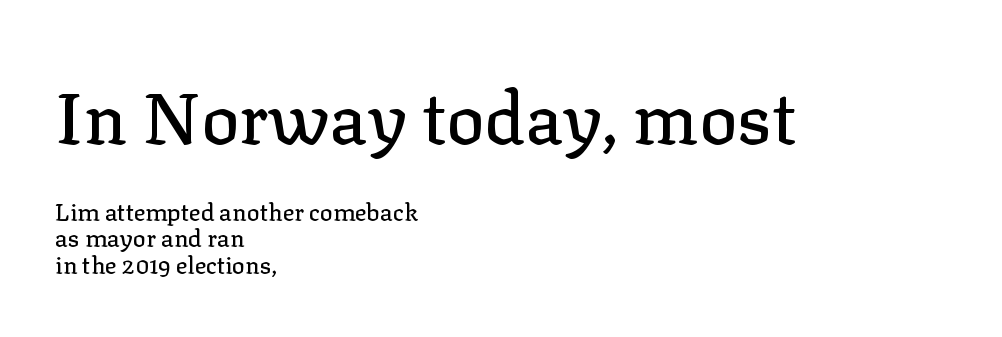
Q: Is the text italic (slanted)? A: No, it is upright.
Q: Is the typeface a serif or a sans-serif typeface? A: Serif.
Q: Is the text underlined? A: No.
Q: How is the paragraph aligned? A: Left-aligned.
Q: Is the spacing between letters normal or unusually wide? A: Normal.
Q: Is the spacing between lines tight, normal or loose? A: Tight.
Q: Which block of text is set in a larger size, the first (top) or the second (bottom)? A: The first (top) one.
Q: Width (condensed, normal, or wide)? A: Normal.
Q: Stroke contrast? A: Low.
Q: x-height? A: Medium.
Q: Monospaced? A: No.
